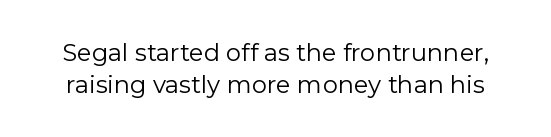
Each stroke keeps to a modest, everyday thickness or less. The lettering stays uniformly vertical, giving the passage a roman look. Vertically, the passage feels balanced, rows spaced as you'd expect. Only glyphs here, with clear space below each row. The line texture is even and compact thanks to regular tracking.
